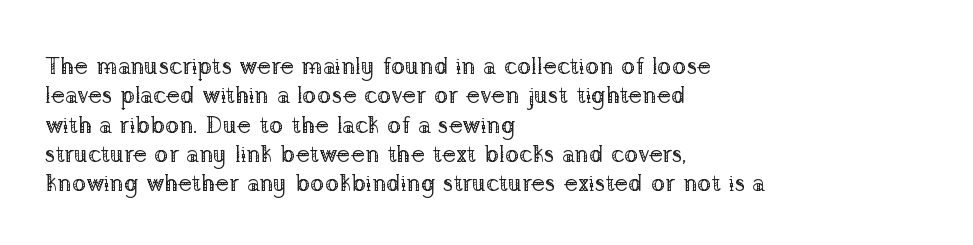
The image shows 24 px text type, upright; set left-aligned, line spacing 1.22x, normal letter spacing, not underlined.
